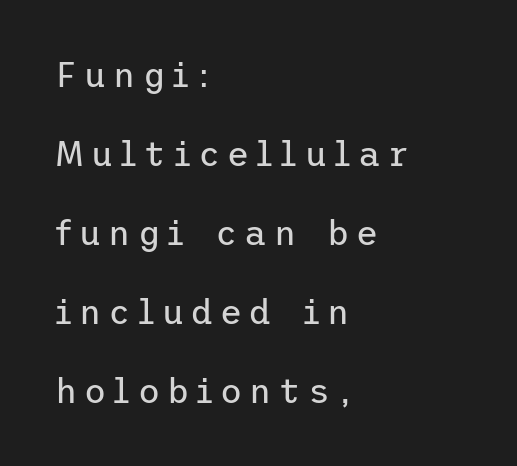
Q: Is the text bold? A: No.
Q: Is the text italic (slanted)? A: No, it is upright.
Q: Is the typeface a serif or a sans-serif typeface? A: Sans-serif.
Q: Is the text underlined? A: No.
Q: How is the paragraph aligned? A: Left-aligned.
Q: Is the spacing between letters normal or unusually wide? A: Unusually wide.
Q: Is the spacing between lines tight, normal or loose? A: Loose.
Q: Width (condensed, normal, or wide)? A: Normal.
Q: Stroke contrast? A: Low.
Q: x-height? A: Medium.
